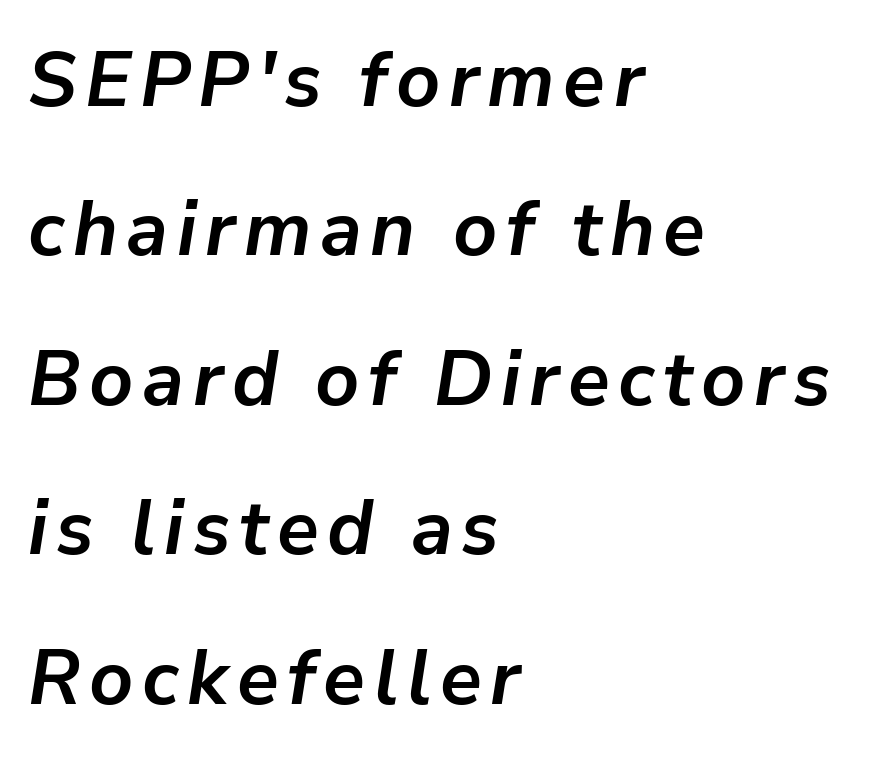
Q: Is the text bold? A: Yes.
Q: Is the text italic (slanted)? A: Yes, it leans right by about 9 degrees.
Q: Is the text underlined? A: No.
Q: How is the paragraph aligned? A: Left-aligned.
Q: Is the spacing between lines tight, normal or loose? A: Loose.
Q: Width (condensed, normal, or wide)? A: Normal.
Q: Stroke contrast? A: Low.
Q: x-height? A: Medium.
Q: Monospaced? A: No.
